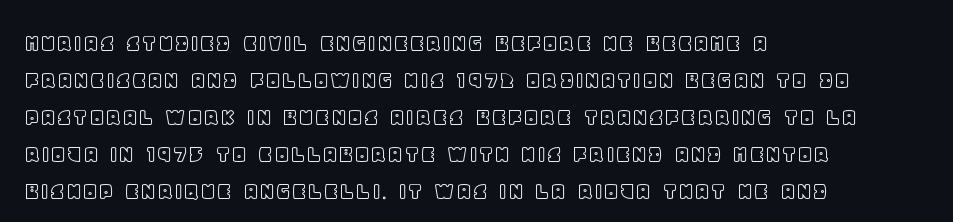
Q: Is the text italic (slanted)? A: No, it is upright.
Q: Is the text underlined? A: No.
Q: How is the paragraph aligned? A: Left-aligned.
Q: Is the spacing between letters normal or unusually wide? A: Normal.
Q: Is the spacing between lines tight, normal or loose? A: Normal.
